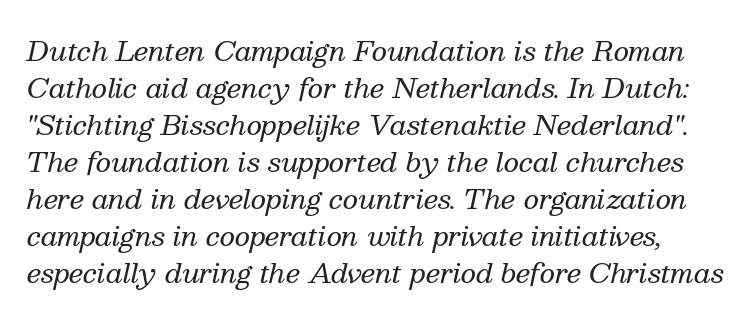
The image shows 27 px text type, italic (leaning right); set normal line spacing (1.37x), normal letter spacing, not underlined.
